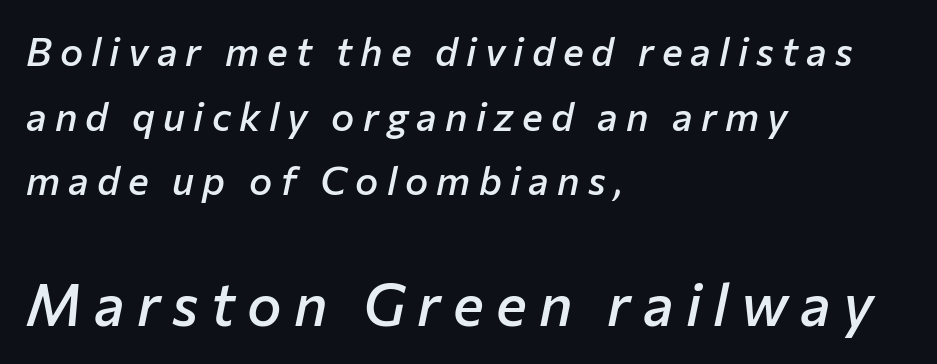
Q: Is the text bold? A: Semi-bold.
Q: Is the text italic (slanted)? A: Yes, it leans right by about 12 degrees.
Q: Is the text underlined? A: No.
Q: How is the paragraph aligned? A: Left-aligned.
Q: Is the spacing between letters normal or unusually wide? A: Unusually wide.
Q: Is the spacing between lines tight, normal or loose? A: Normal.
Q: Which block of text is set in a larger size, the first (top) or the second (bottom)? A: The second (bottom) one.
Q: Width (condensed, normal, or wide)? A: Normal.
Q: Stroke contrast? A: Low.
Q: x-height? A: Medium.
Q: Monospaced? A: No.
